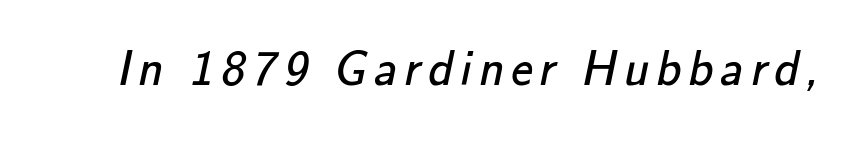
Q: Is the text bold? A: No.
Q: Is the typeface a serif or a sans-serif typeface? A: Sans-serif.
Q: Is the text underlined? A: No.
Q: Width (condensed, normal, or wide)? A: Normal.
Q: Stroke contrast? A: Low.
Q: x-height? A: Small.
Q: Monospaced? A: No.
